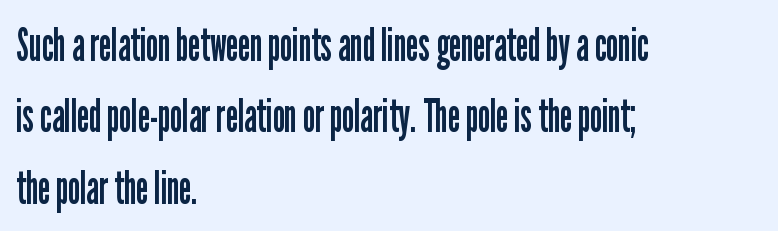
This rendering features lettering with no underline. The rendering anchors every line to the left-hand side. Typographically, this falls in the sans-serif category. Is this a fixed-width face? No — the glyphs have proportional, varying widths.
